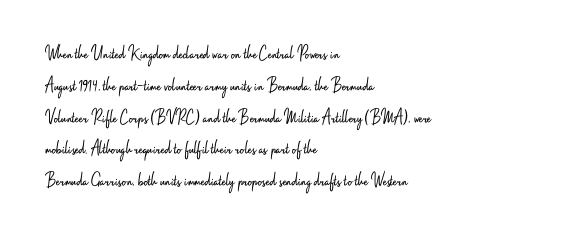
The image shows 20 px text type; set left-aligned, normal line spacing (1.59x), normal letter spacing, not underlined.
